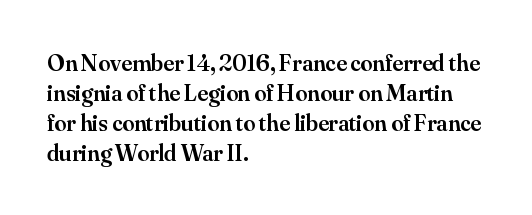
Q: Is the text bold? A: Semi-bold.
Q: Is the text italic (slanted)? A: No, it is upright.
Q: Is the text underlined? A: No.
Q: How is the paragraph aligned? A: Left-aligned.
Q: Is the spacing between letters normal or unusually wide? A: Normal.
Q: Is the spacing between lines tight, normal or loose? A: Normal.
